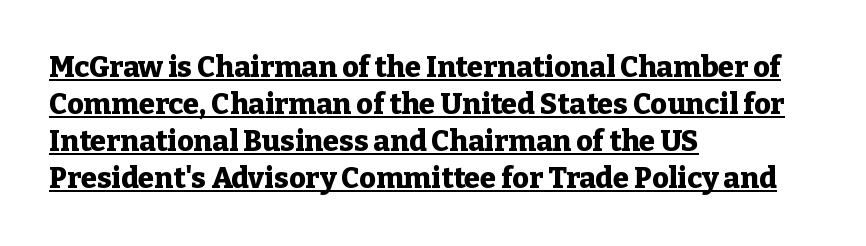
The image shows 29 px heavy serif type, upright; set left-aligned, normal line spacing (1.28x), normal letter spacing, underlined; low stroke contrast and a medium x-height.
